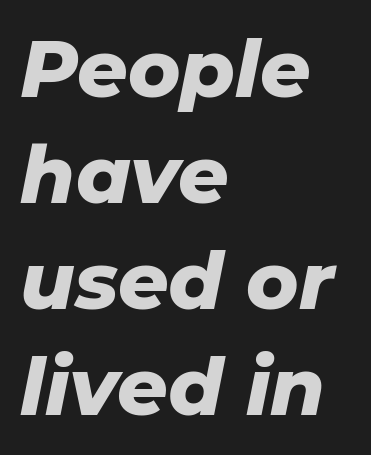
Q: Is the text bold? A: Yes.
Q: Is the text italic (slanted)? A: Yes, it leans right by about 11 degrees.
Q: Is the text underlined? A: No.
Q: How is the paragraph aligned? A: Left-aligned.
Q: Is the spacing between letters normal or unusually wide? A: Normal.
Q: Is the spacing between lines tight, normal or loose? A: Normal.
Q: Width (condensed, normal, or wide)? A: Normal.
Q: Stroke contrast? A: Low.
Q: x-height? A: Medium.
Q: Monospaced? A: No.
